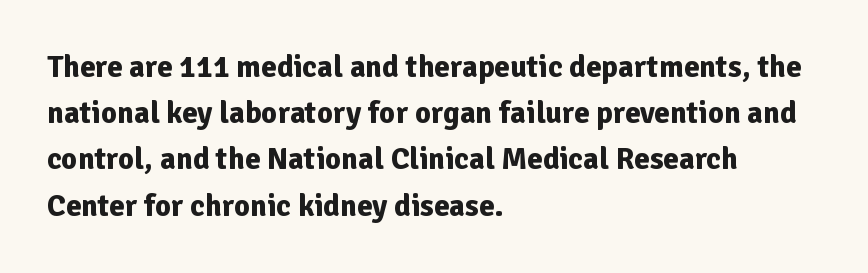
A typesetter would call this leading conventional body-copy spacing. Underline: absent. Reading down the block, your eye returns to a fixed left position each line. Serif or sans? Sans — the stroke terminals are bare. Looks like regular typesetting: each glyph gets only the width it needs. The letters stand straight up with perfectly vertical stems.
